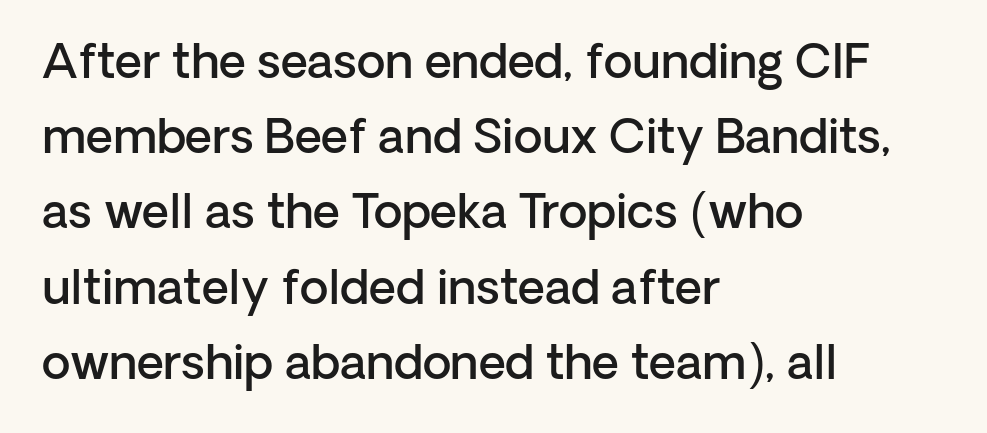
Q: Is the text bold? A: Semi-bold.
Q: Is the text italic (slanted)? A: No, it is upright.
Q: Is the typeface a serif or a sans-serif typeface? A: Sans-serif.
Q: Is the text underlined? A: No.
Q: How is the paragraph aligned? A: Left-aligned.
Q: Is the spacing between letters normal or unusually wide? A: Normal.
Q: Is the spacing between lines tight, normal or loose? A: Normal.
Q: Width (condensed, normal, or wide)? A: Normal.
Q: Stroke contrast? A: Low.
Q: x-height? A: Medium.
Q: Monospaced? A: No.
